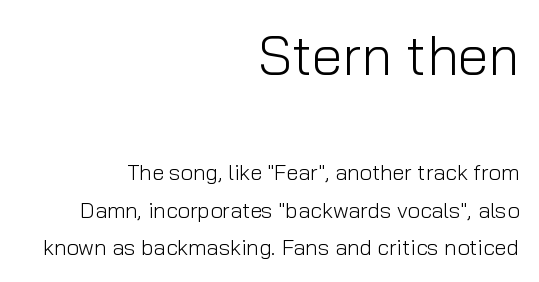
{"serif": "no", "italic": "no", "bold": "no", "weight": "light", "width": "normal", "stroke_contrast": "low", "x_height": "medium", "monospaced": "no", "underline": "no", "align": "right", "line_spacing_ratio": 1.71, "letter_spacing": "normal", "letter_spacing_em": 0.0, "larger_block": "first", "size_ratio": 2.5, "glyph_px": 55}
